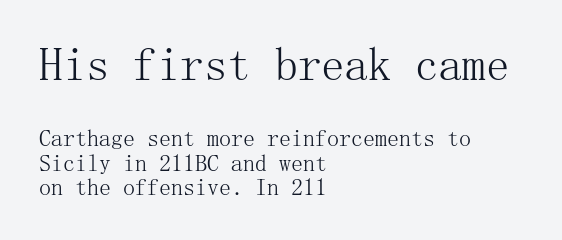
The image shows 47 px light serif type, upright; set left-aligned, tight line spacing (1.03x), normal letter spacing, not underlined; the first (top) block is 1.96x larger; medium stroke contrast and a medium x-height.
